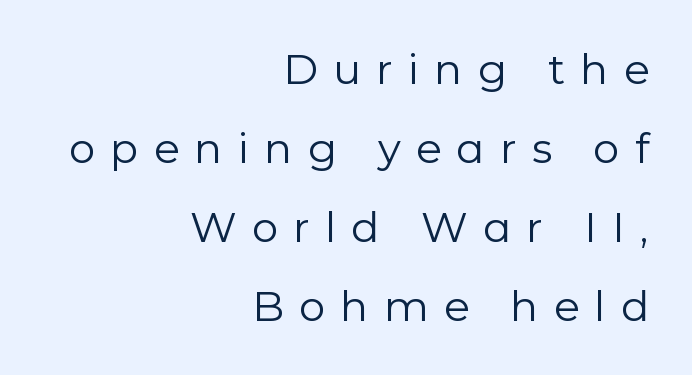
Q: Is the text bold? A: No.
Q: Is the text italic (slanted)? A: No, it is upright.
Q: Is the typeface a serif or a sans-serif typeface? A: Sans-serif.
Q: Is the text underlined? A: No.
Q: How is the paragraph aligned? A: Right-aligned.
Q: Is the spacing between letters normal or unusually wide? A: Unusually wide.
Q: Width (condensed, normal, or wide)? A: Normal.
Q: Stroke contrast? A: Low.
Q: x-height? A: Medium.
Q: Monospaced? A: No.
